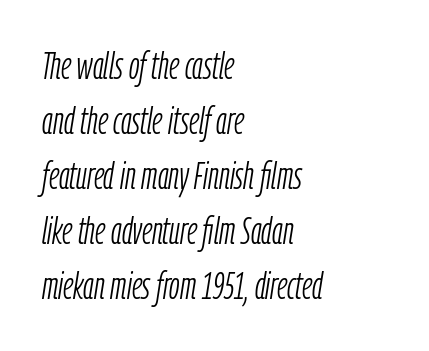
{"italic": "yes", "lean": "right", "slant_degrees": 9, "bold": "no", "weight": "light", "width": "condensed", "stroke_contrast": "low", "x_height": "medium", "monospaced": "no", "underline": "no", "align": "left", "line_spacing": "normal", "line_spacing_ratio": 1.45, "letter_spacing": "normal", "letter_spacing_em": 0.0, "glyph_px": 38}
